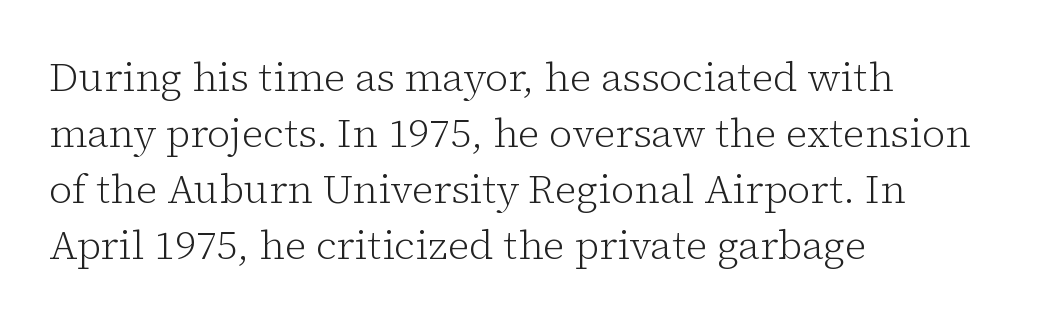
Q: Is the text bold? A: No.
Q: Is the text italic (slanted)? A: No, it is upright.
Q: Is the typeface a serif or a sans-serif typeface? A: Serif.
Q: Is the text underlined? A: No.
Q: How is the paragraph aligned? A: Left-aligned.
Q: Is the spacing between letters normal or unusually wide? A: Normal.
Q: Is the spacing between lines tight, normal or loose? A: Normal.
Q: Width (condensed, normal, or wide)? A: Normal.
Q: Stroke contrast? A: Low.
Q: x-height? A: Medium.
Q: Monospaced? A: No.
